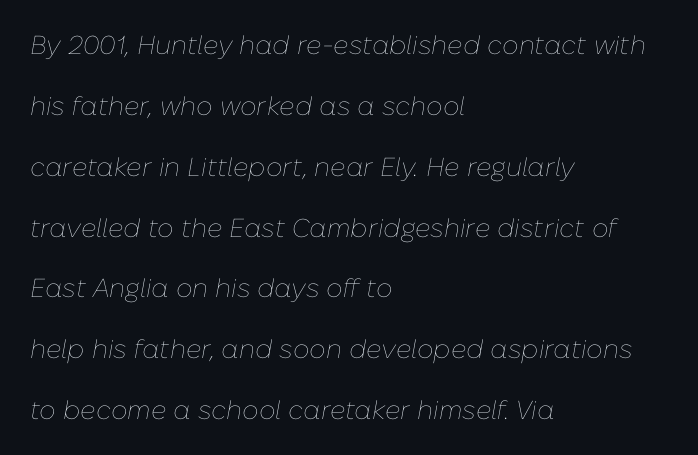
The baseline area is clear. The type is set solid horizontally, with unmodified tracking. Every row of glyphs begins at an identical x-position on the left. Summary of vertical rhythm: relaxed, with wide interline spacing. Caption: face not bold, strokes unweighted. These lines were composed using italics.
